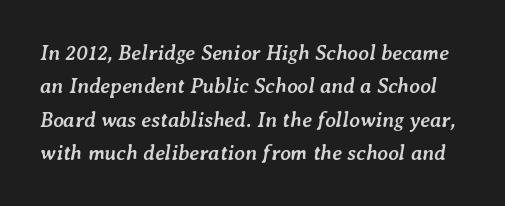
Q: Is the text bold? A: Yes.
Q: Is the text italic (slanted)? A: Yes, it leans right by about 7 degrees.
Q: Is the text underlined? A: No.
Q: Is the spacing between letters normal or unusually wide? A: Normal.
Q: Is the spacing between lines tight, normal or loose? A: Normal.
